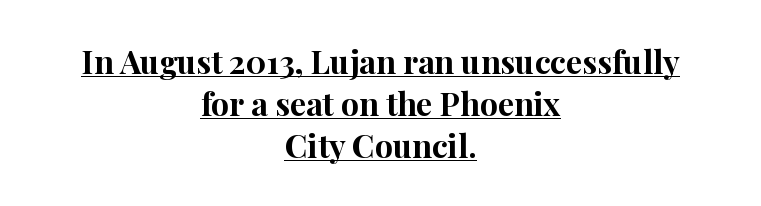
Q: Is the text bold? A: Yes.
Q: Is the text italic (slanted)? A: No, it is upright.
Q: Is the typeface a serif or a sans-serif typeface? A: Serif.
Q: Is the text underlined? A: Yes.
Q: How is the paragraph aligned? A: Centered.
Q: Is the spacing between letters normal or unusually wide? A: Normal.
Q: Is the spacing between lines tight, normal or loose? A: Normal.
Q: Width (condensed, normal, or wide)? A: Normal.
Q: Stroke contrast? A: High.
Q: x-height? A: Medium.
Q: Monospaced? A: No.
